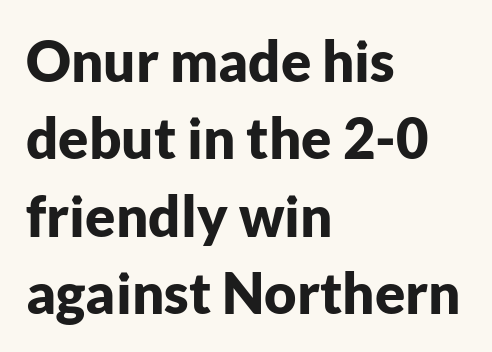
{"serif": "no", "italic": "no", "bold": "yes", "weight": "bold", "width": "normal", "stroke_contrast": "low", "x_height": "medium", "monospaced": "no", "underline": "no", "align": "left", "line_spacing": "normal", "line_spacing_ratio": 1.38, "letter_spacing": "normal", "letter_spacing_em": 0.0, "glyph_px": 56}
